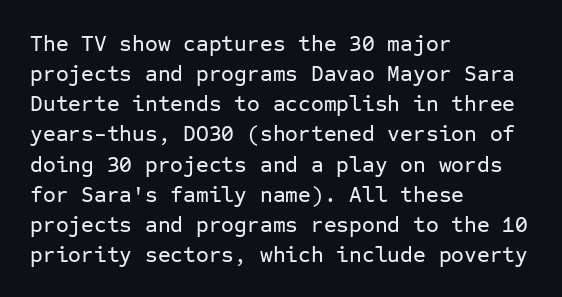
Q: Is the text italic (slanted)? A: No, it is upright.
Q: Is the text underlined? A: No.
Q: How is the paragraph aligned? A: Left-aligned.
Q: Is the spacing between letters normal or unusually wide? A: Normal.
Q: Is the spacing between lines tight, normal or loose? A: Normal.
